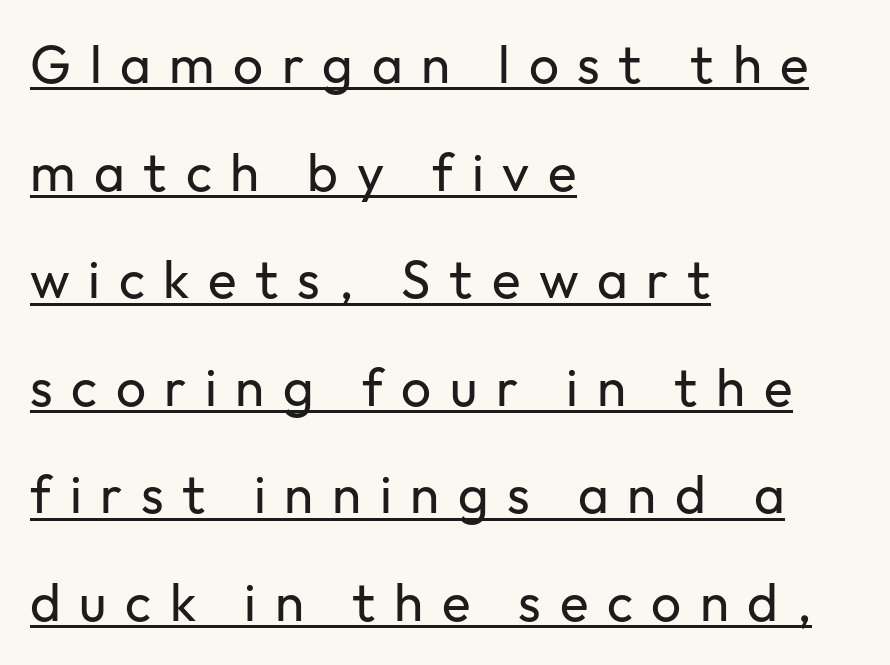
A roman cut, with each character standing at attention. The face used here is proportionally spaced, like ordinary book or web type. Line spacing here is loose. Is there an underline? Yes — a line sits under the letters.
